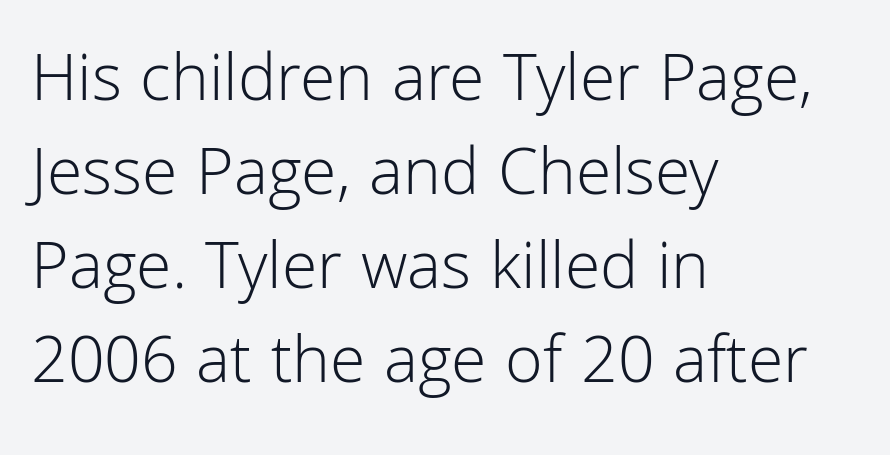
{"serif": "no", "italic": "no", "bold": "no", "weight": "light", "width": "normal", "stroke_contrast": "low", "x_height": "medium", "monospaced": "no", "underline": "no", "align": "left", "line_spacing": "normal", "line_spacing_ratio": 1.36, "letter_spacing": "normal", "letter_spacing_em": 0.0, "glyph_px": 69}
